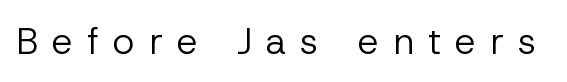
{"serif": "no", "italic": "no", "bold": "no", "weight": "regular", "width": "normal", "stroke_contrast": "low", "x_height": "medium", "monospaced": "no", "underline": "no", "letter_spacing": "wide", "letter_spacing_em": 0.38, "glyph_px": 37}
